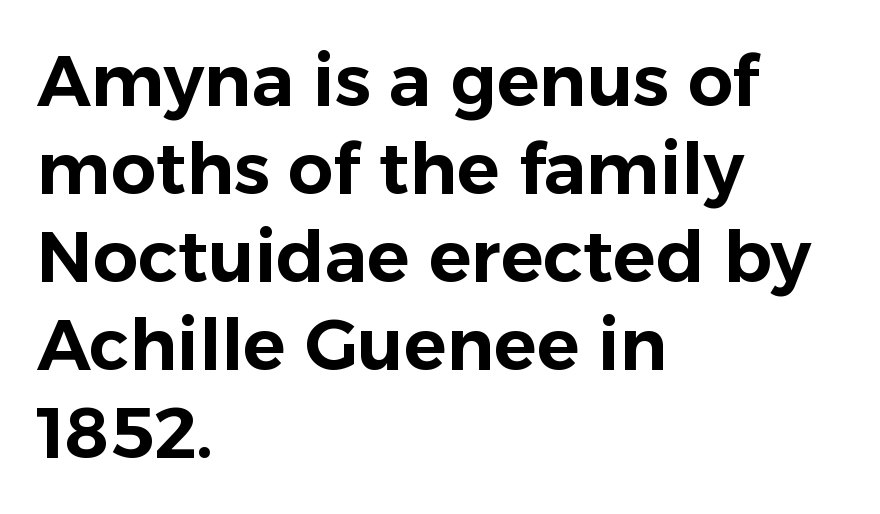
The letterforms sit shoulder to shoulder at normal distance. Posture: vertical. The passage is arranged the way most books set body copy — flush left. You could not count columns in this text — the font is proportionally spaced. Check under the words: just untouched page.
